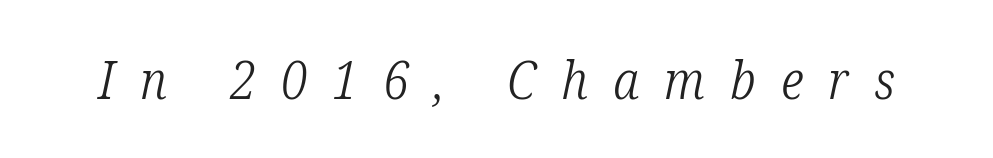
Decoration check: the copy has no underline. The cut favours lightness, reaching ordinary text weight at its darkest. Would a proofreader flag this as italicized? Yes. The font family rendered here belongs to the serif group. Students, note that the glyphs here are deliberately spaced far apart. Is this a fixed-width face? No — the glyphs have proportional, varying widths.
